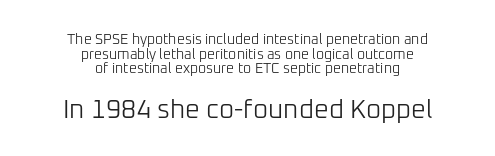
{"italic": "no", "bold": "no", "underline": "no", "align": "center", "line_spacing": "tight", "line_spacing_ratio": 1.05, "letter_spacing": "normal", "letter_spacing_em": 0.0, "larger_block": "second", "size_ratio": 1.86, "glyph_px": 26}
